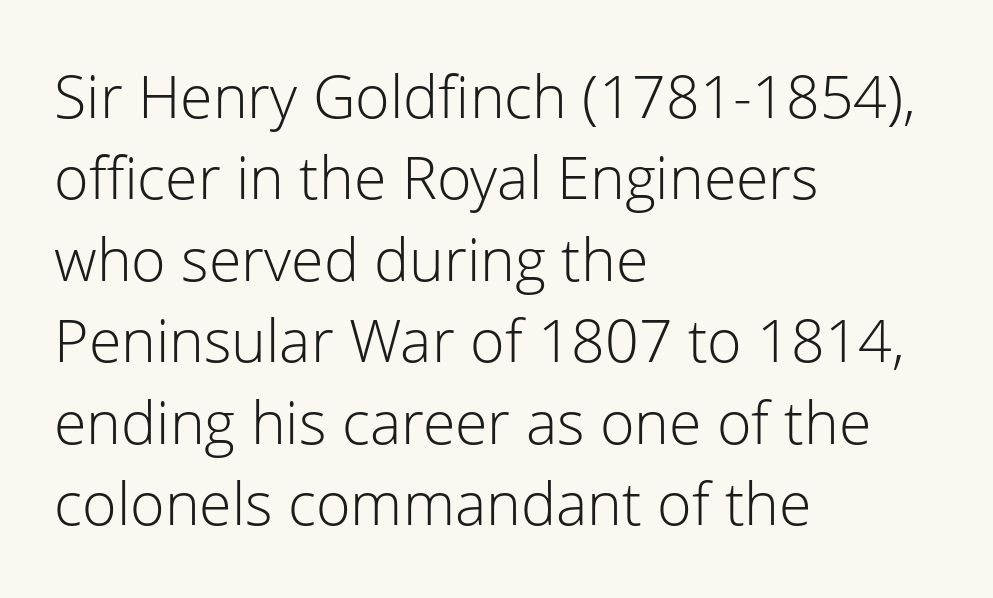
The image shows 59 px light sans-serif type, upright; set left-aligned, normal line spacing (1.38x), normal letter spacing, not underlined; low stroke contrast and a medium x-height.
